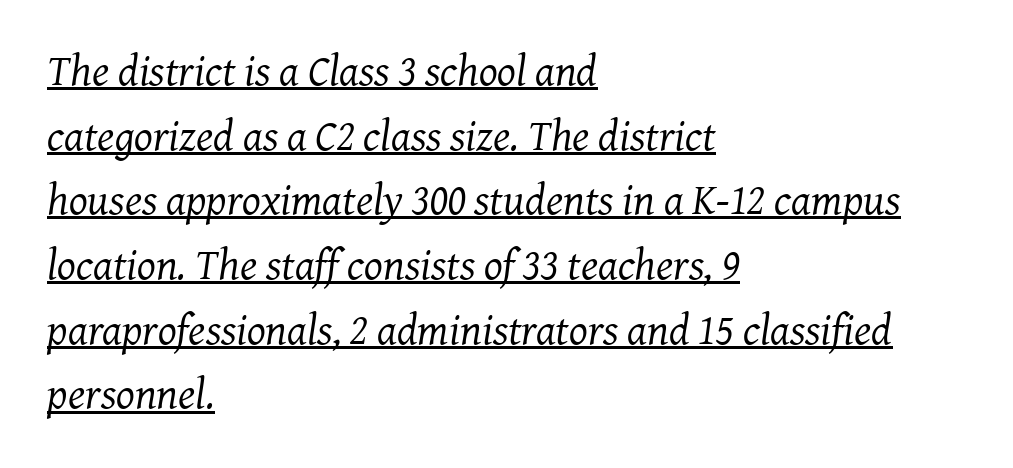
Left-aligned paragraph, ragged on the right. A typesetter would call this proportional, since set widths differ per character. No heavy texture on the line: the type isn't bold. The designer left line spacing at the default.
